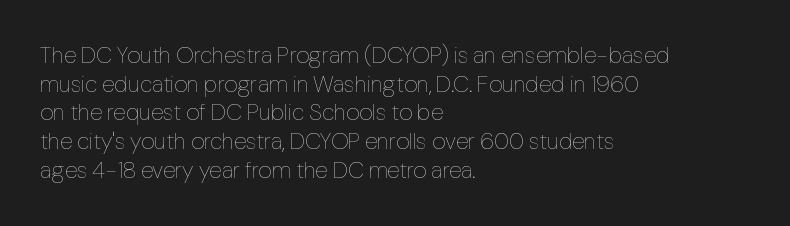
Q: Is the text bold? A: No.
Q: Is the text italic (slanted)? A: No, it is upright.
Q: Is the text underlined? A: No.
Q: How is the paragraph aligned? A: Left-aligned.
Q: Is the spacing between letters normal or unusually wide? A: Normal.
Q: Is the spacing between lines tight, normal or loose? A: Normal.
